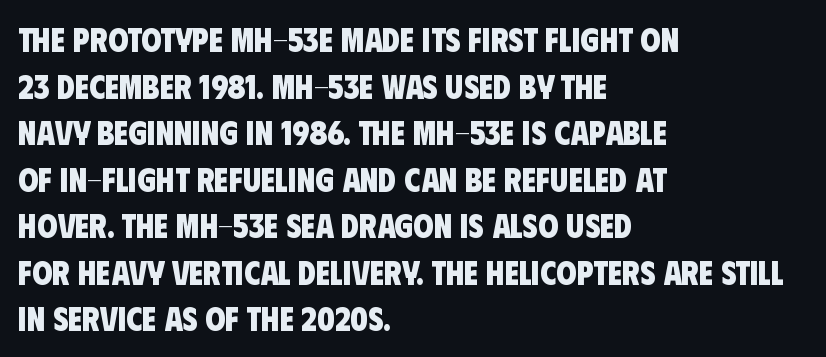
Regarding leading, the lines here are spaced in the standard way. Letter spacing: default. Spacing verdict: proportional, widths tailored to each character. Leftover space on each line is placed entirely after the last word. Weight: bold. Look at the bottom of the vertical strokes: they stop flat, with no serifs.
